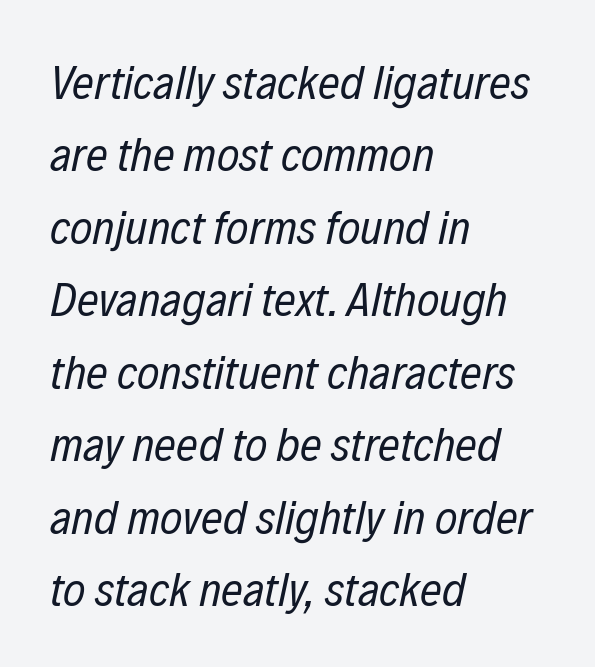
A typesetter would mark this as italic. A bare baseline throughout the passage. How would I describe the line gaps? Plain and ordinary. These lines are rendered in a variable-pitch font. The letterforms sit at book weight or below. The line texture is even and compact thanks to regular tracking.
